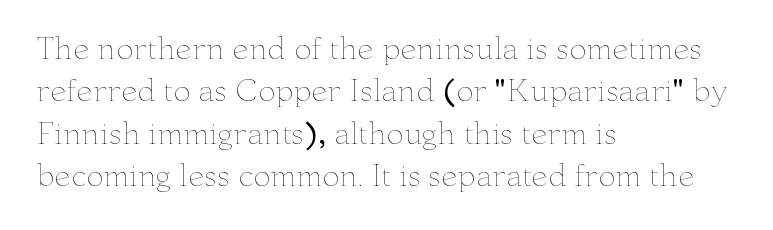
The image shows 29 px thin, wide type, upright; set left-aligned, normal line spacing (1.46x), normal letter spacing, not underlined; low stroke contrast and a small x-height.
